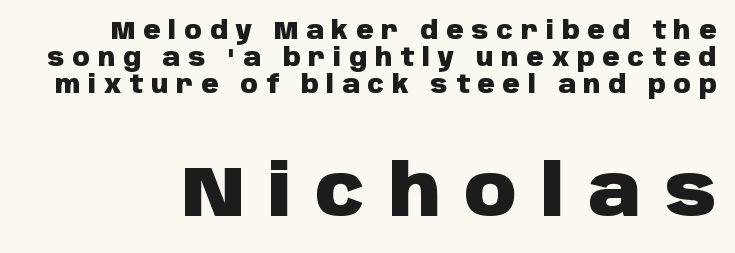
Leading: reduced. The tracking reads as deliberately expanded to a designer's eye. Larger block? The one below; the one above is distinctly smaller. The rendering uses a bold face; every stroke is thick and dark.
